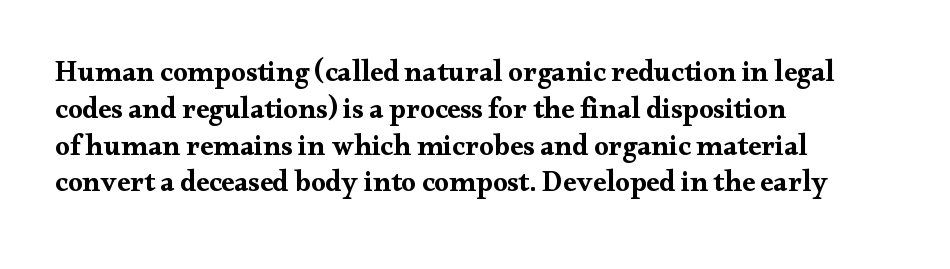
Every row of glyphs begins at an identical x-position on the left. The specimen omits any rule beneath the text block's lines. Looks like regular typesetting: each glyph gets only the width it needs. Here the glyphs are tracked normally, forming tight word shapes. The space between consecutive lines is moderate.
